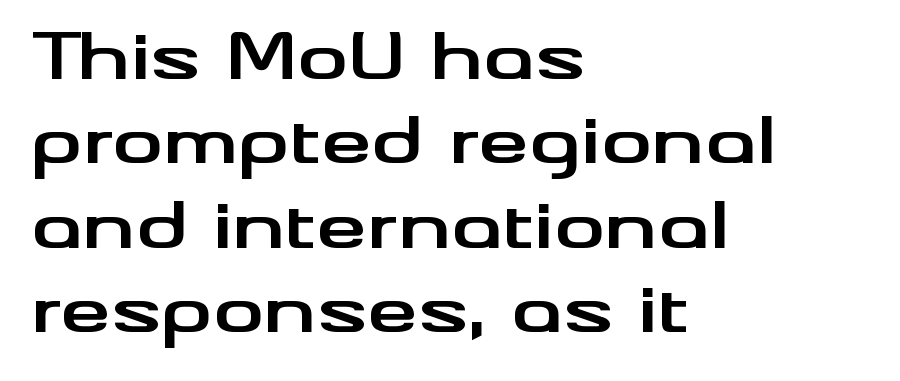
The image shows 64 px bold, wide sans-serif type, upright; set left-aligned, normal line spacing (1.32x), normal letter spacing, not underlined; medium stroke contrast and a small x-height.
